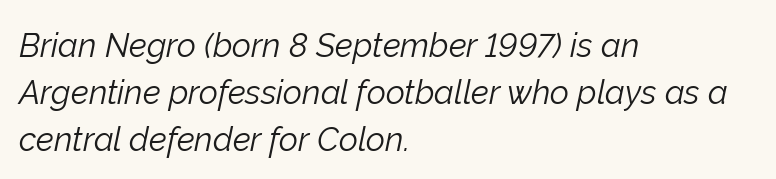
Q: Is the text bold? A: No.
Q: Is the text italic (slanted)? A: Yes, it leans right by about 12 degrees.
Q: Is the text underlined? A: No.
Q: How is the paragraph aligned? A: Left-aligned.
Q: Is the spacing between letters normal or unusually wide? A: Normal.
Q: Is the spacing between lines tight, normal or loose? A: Normal.
Q: Width (condensed, normal, or wide)? A: Normal.
Q: Stroke contrast? A: Low.
Q: x-height? A: Medium.
Q: Monospaced? A: No.
